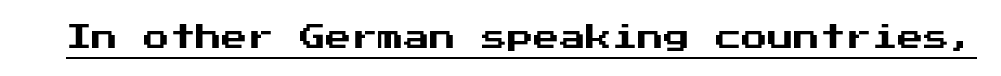
The image shows 26 px text type, upright; set normal letter spacing, underlined.
